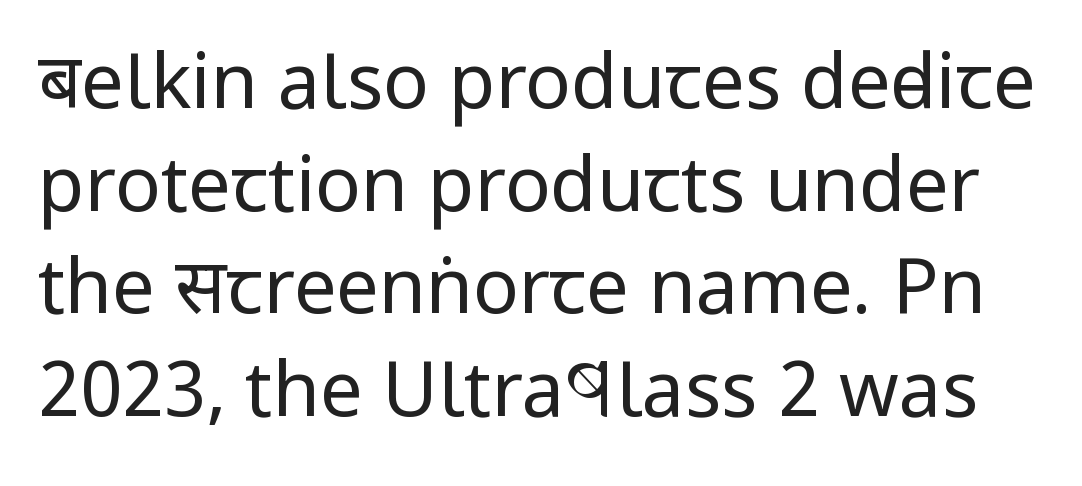
The image shows 76 px regular-weight, condensed sans-serif type, upright; set normal line spacing (1.35x), normal letter spacing, not underlined; low stroke contrast and a large x-height.
